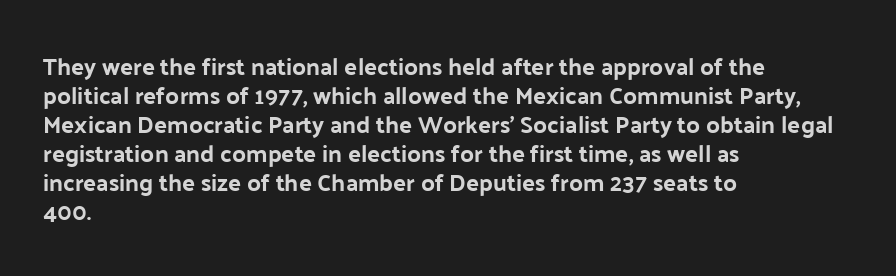
{"italic": "no", "underline": "no", "align": "left", "line_spacing_ratio": 1.21, "letter_spacing": "normal", "letter_spacing_em": 0.0, "glyph_px": 24}
